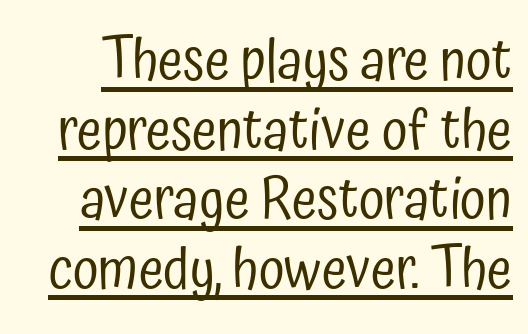
Serifs: no, the terminals of the letterforms are clean. Is there any slant? The stems are plumb. Is this a heavy cut? Hardly; it is regular or lighter. Nobody touched the tracking dial on this one. Underlined type. The letters advance in unequal steps, a hallmark of proportional type.
